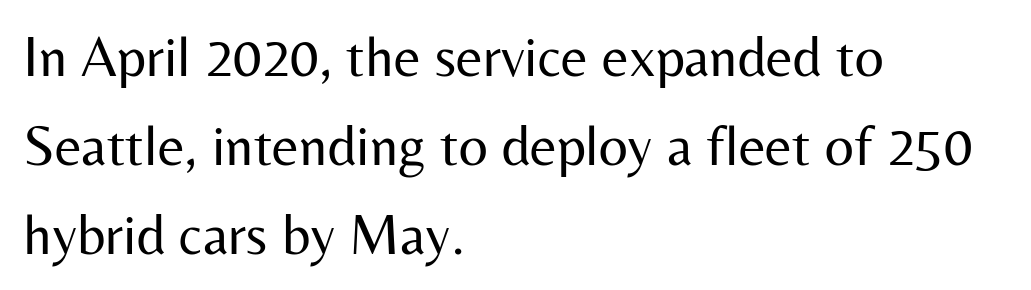
The image shows 57 px regular-weight sans-serif type, upright; set left-aligned, normal line spacing (1.56x), normal letter spacing, not underlined; medium stroke contrast and a medium x-height.
